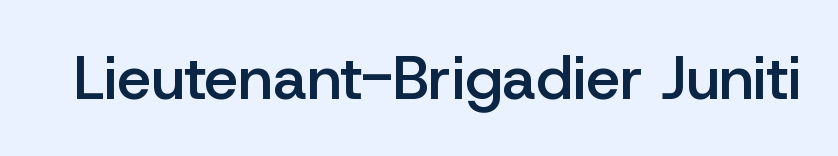
The image shows 61 px semibold sans-serif type, upright; set normal letter spacing, not underlined; low stroke contrast and a medium x-height.
